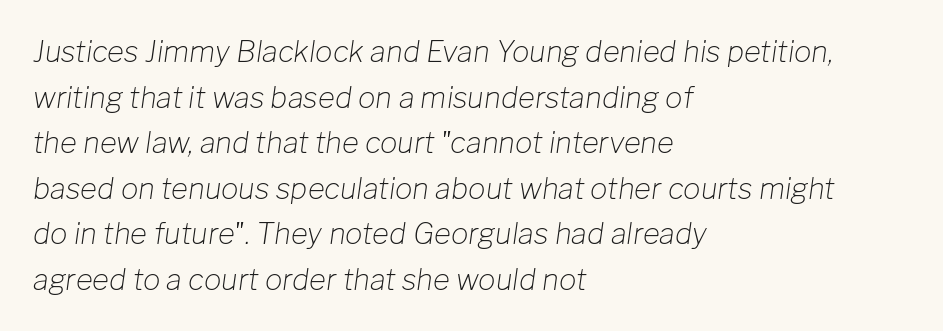
The image shows 29 px light type, italic (leaning right); set left-aligned, normal line spacing (1.57x), normal letter spacing, not underlined; low stroke contrast and a medium x-height.
